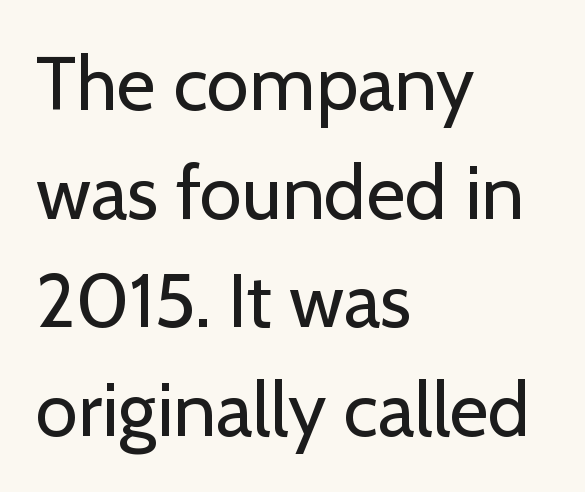
The image shows 76 px regular-weight sans-serif type, upright; set left-aligned, normal line spacing (1.43x), normal letter spacing, not underlined; low stroke contrast and a medium x-height.
